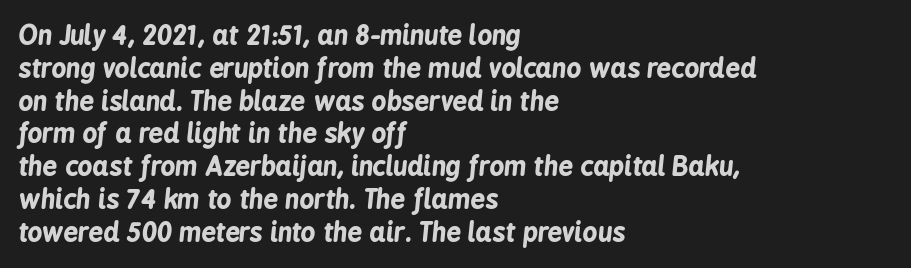
The image shows 26 px bold type, italic (leaning right); set left-aligned, normal line spacing (1.26x), normal letter spacing, not underlined.
